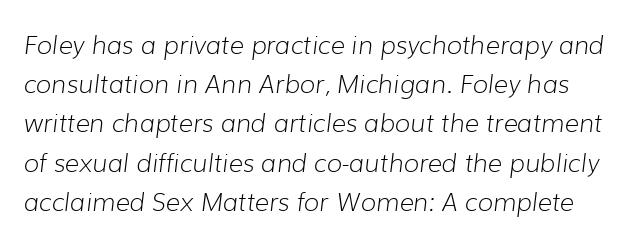
Q: Is the text bold? A: No.
Q: Is the text italic (slanted)? A: Yes, it leans right by about 7 degrees.
Q: Is the text underlined? A: No.
Q: Is the spacing between letters normal or unusually wide? A: Normal.
Q: Is the spacing between lines tight, normal or loose? A: Normal.
